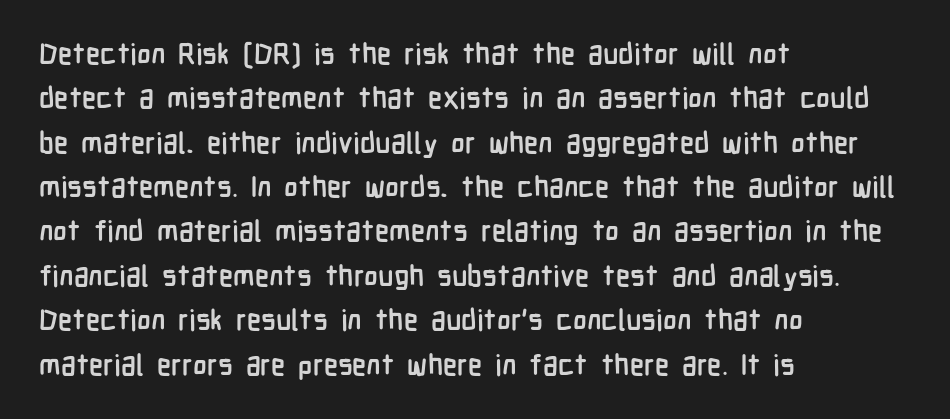
Is there any slant? The stems are plumb. Serifs: no, the terminals of the letterforms are clean. The type is set solid horizontally, with unmodified tracking. Where is the straight margin? On the left.
